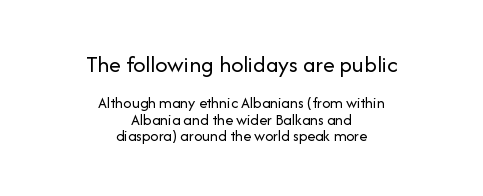
The setting favours the middle, as headings and verse often do. This is the regular roman posture of the typeface. Between one letter and the next there's only the usual sliver of space. Whoever set this made the first block the dominant, larger element.
